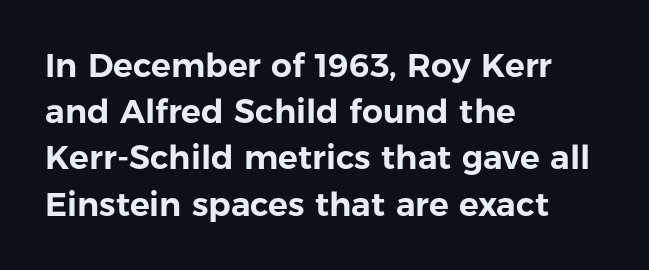
{"serif": "no", "italic": "no", "width": "normal", "stroke_contrast": "low", "x_height": "medium", "monospaced": "no", "underline": "no", "align": "left", "line_spacing": "normal", "line_spacing_ratio": 1.4, "letter_spacing": "normal", "letter_spacing_em": 0.0, "glyph_px": 33}
